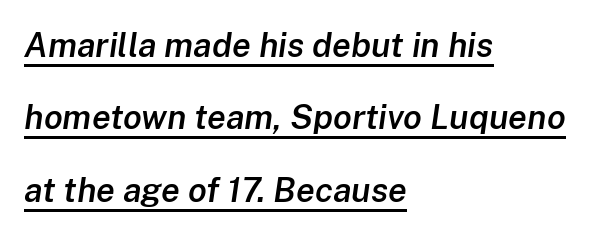
Q: Is the text bold? A: Semi-bold.
Q: Is the text italic (slanted)? A: Yes, it leans right by about 8 degrees.
Q: Is the text underlined? A: Yes.
Q: How is the paragraph aligned? A: Left-aligned.
Q: Is the spacing between letters normal or unusually wide? A: Normal.
Q: Is the spacing between lines tight, normal or loose? A: Loose.
Q: Width (condensed, normal, or wide)? A: Normal.
Q: Stroke contrast? A: Low.
Q: x-height? A: Medium.
Q: Monospaced? A: No.
